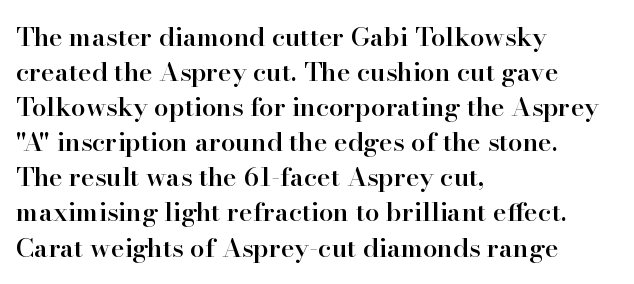
Q: Is the text bold? A: Semi-bold.
Q: Is the text italic (slanted)? A: No, it is upright.
Q: Is the text underlined? A: No.
Q: How is the paragraph aligned? A: Left-aligned.
Q: Is the spacing between letters normal or unusually wide? A: Normal.
Q: Is the spacing between lines tight, normal or loose? A: Normal.
